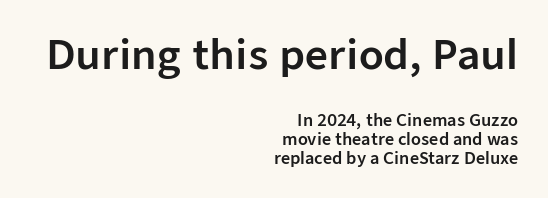
Q: Is the text italic (slanted)? A: No, it is upright.
Q: Is the typeface a serif or a sans-serif typeface? A: Sans-serif.
Q: Is the text underlined? A: No.
Q: How is the paragraph aligned? A: Right-aligned.
Q: Is the spacing between letters normal or unusually wide? A: Normal.
Q: Which block of text is set in a larger size, the first (top) or the second (bottom)? A: The first (top) one.
Q: Width (condensed, normal, or wide)? A: Normal.
Q: Stroke contrast? A: Low.
Q: x-height? A: Medium.
Q: Monospaced? A: No.
